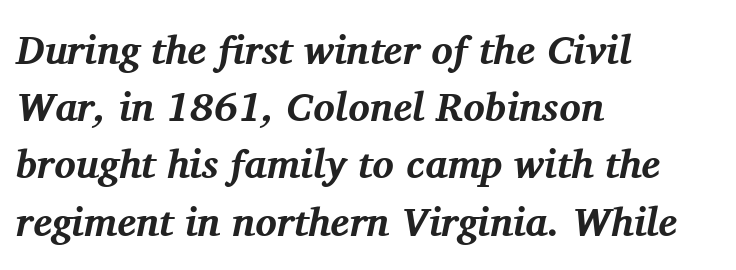
Q: Is the text bold? A: Yes.
Q: Is the text italic (slanted)? A: Yes, it leans right by about 11 degrees.
Q: Is the typeface a serif or a sans-serif typeface? A: Serif.
Q: Is the text underlined? A: No.
Q: How is the paragraph aligned? A: Left-aligned.
Q: Is the spacing between letters normal or unusually wide? A: Normal.
Q: Is the spacing between lines tight, normal or loose? A: Normal.
Q: Width (condensed, normal, or wide)? A: Normal.
Q: Stroke contrast? A: Medium.
Q: x-height? A: Medium.
Q: Monospaced? A: No.
